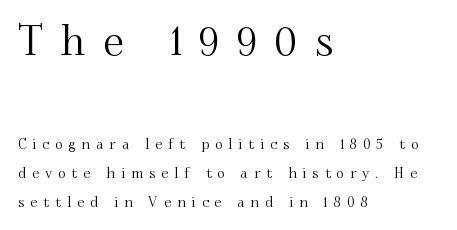
{"serif": "yes", "italic": "no", "width": "normal", "stroke_contrast": "medium", "x_height": "small", "monospaced": "no", "underline": "no", "align": "left", "line_spacing": "loose", "line_spacing_ratio": 2.08, "letter_spacing": "wide", "letter_spacing_em": 0.44, "larger_block": "first", "size_ratio": 2.93, "glyph_px": 41}
